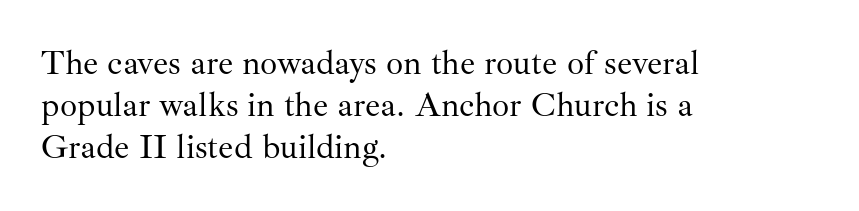
Q: Is the text bold? A: No.
Q: Is the text italic (slanted)? A: No, it is upright.
Q: Is the typeface a serif or a sans-serif typeface? A: Serif.
Q: Is the text underlined? A: No.
Q: How is the paragraph aligned? A: Left-aligned.
Q: Is the spacing between letters normal or unusually wide? A: Normal.
Q: Width (condensed, normal, or wide)? A: Normal.
Q: Stroke contrast? A: Medium.
Q: x-height? A: Small.
Q: Monospaced? A: No.
